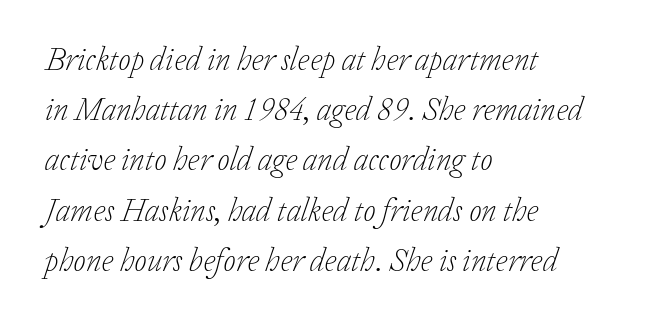
The image shows 32 px light serif type, italic (leaning right); set left-aligned, normal line spacing (1.57x), normal letter spacing, not underlined; low stroke contrast and a medium x-height.
